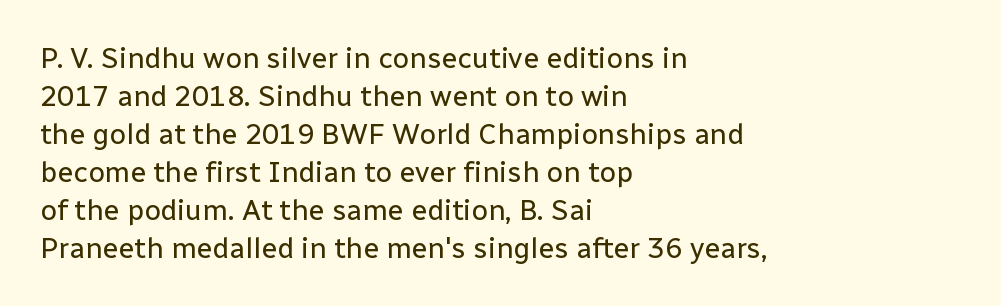
{"serif": "no", "italic": "no", "bold": "no", "weight": "regular", "width": "normal", "stroke_contrast": "low", "x_height": "medium", "monospaced": "no", "underline": "no", "align": "left", "line_spacing": "normal", "line_spacing_ratio": 1.31, "letter_spacing": "normal", "letter_spacing_em": 0.0, "glyph_px": 29}
